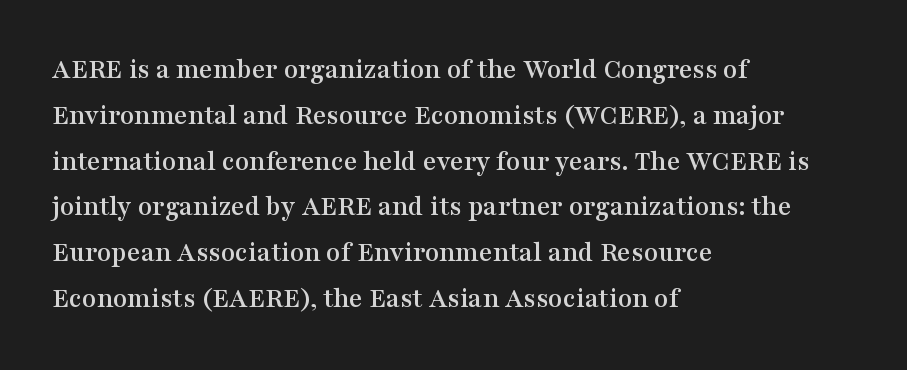
Spacing between characters is what you'd get straight out of the box. Unmarked baselines from the first word to the last. Horizontally, the lines are justified to the leading edge only. Unlike a clean sans, this face finishes its strokes with serifs. What's the leading like? Ordinary, nothing unusual.
